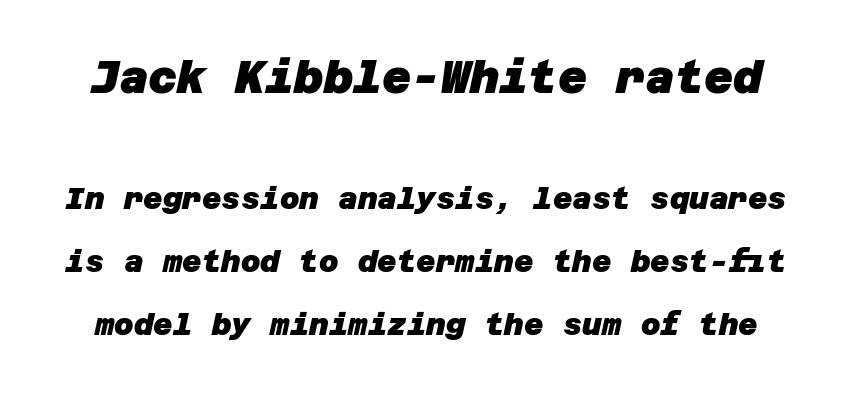
Unmarked baselines from the first word to the last. The glyphs in this specimen are sans serif. Here the first block reads like a headline and the second like body copy. How heavy is the stroke? Heavy — this is a bold. The gaps between neighbouring characters are ordinary and unremarkable. Leading: increased.
